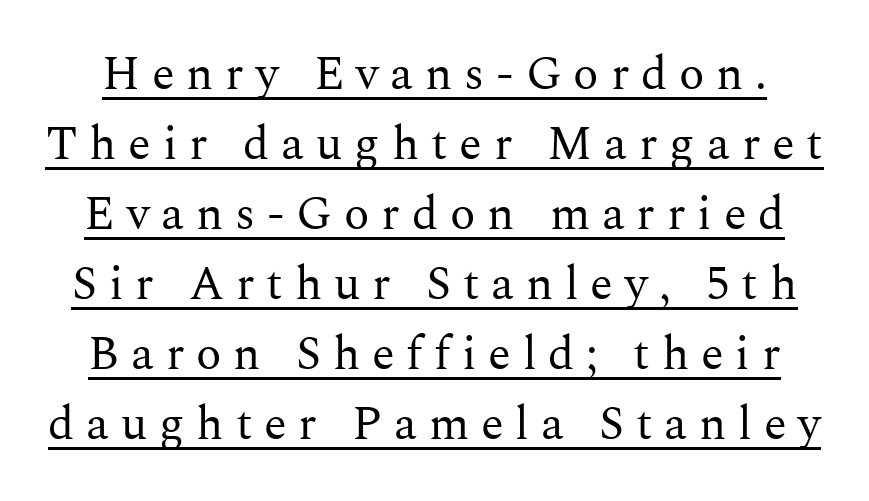
The image shows 47 px regular-weight serif type, upright; set normal line spacing (1.49x), unusually wide letter spacing (+0.25 em), underlined; medium stroke contrast and a medium x-height.
